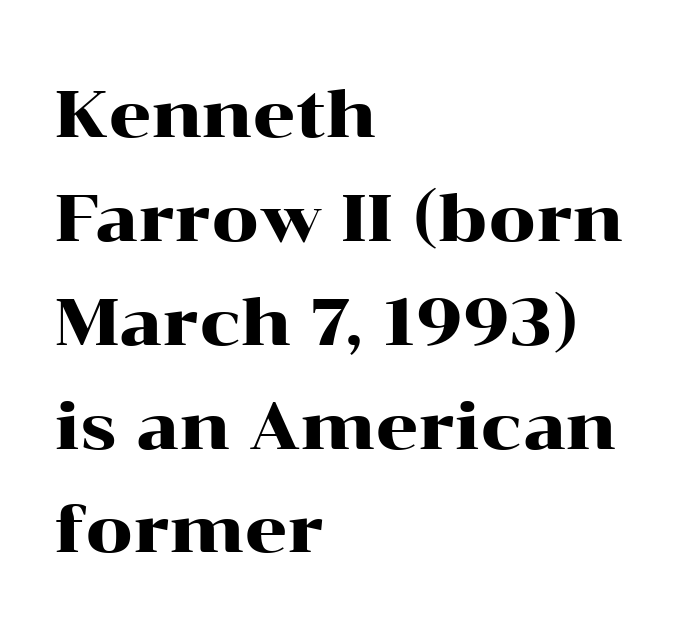
{"serif": "yes", "italic": "no", "width": "wide", "stroke_contrast": "high", "x_height": "medium", "monospaced": "no", "underline": "no", "align": "left", "line_spacing": "normal", "line_spacing_ratio": 1.55, "letter_spacing": "normal", "letter_spacing_em": 0.0, "glyph_px": 67}
